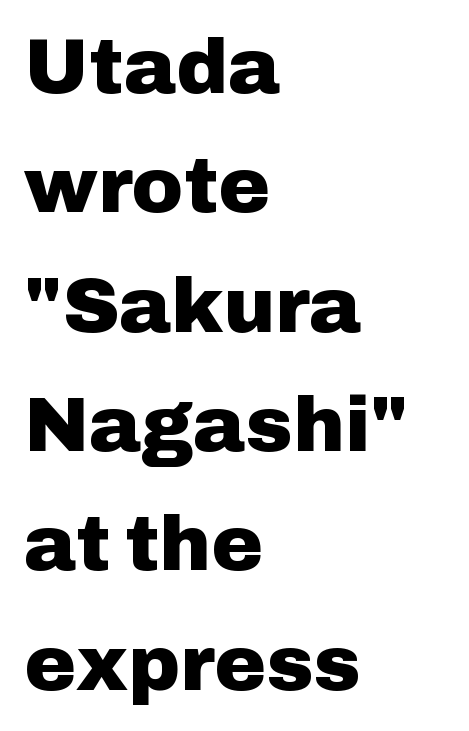
Is this a fixed-width face? No — the glyphs have proportional, varying widths. You'd pick this weight for a headline — it's a proper bold. Characters remain perfectly vertical along every line. Anything drawn beneath the words? Only blank space. These lines are composed in type without serifs. In CSS terms this would be text-align: left.
